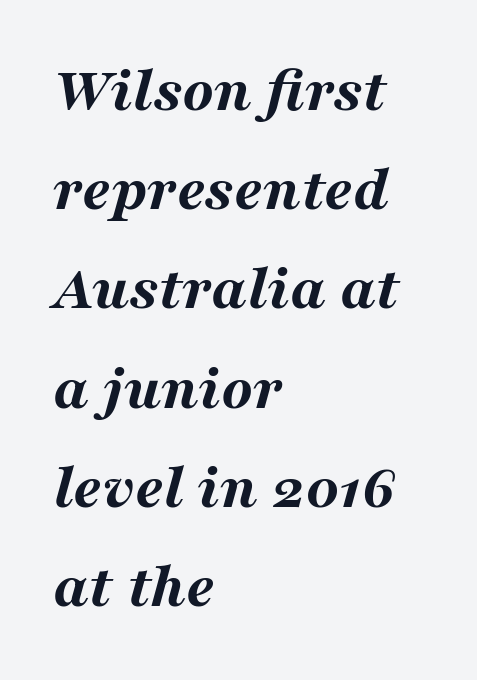
The image shows 64 px bold, wide type, italic (leaning right); set left-aligned, normal line spacing (1.55x), normal letter spacing, not underlined; medium stroke contrast and a medium x-height.
